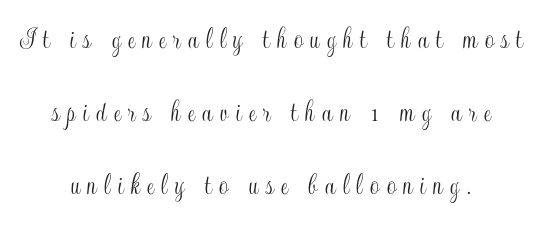
The passage shown is typed in a proportional face where columns would drift. Notice how the passage keeps no hard edge, just a central spine. The glyphs are unaccompanied by any horizontal stroke below them. Compared with typical body copy, the letter spacing here is much looser.
